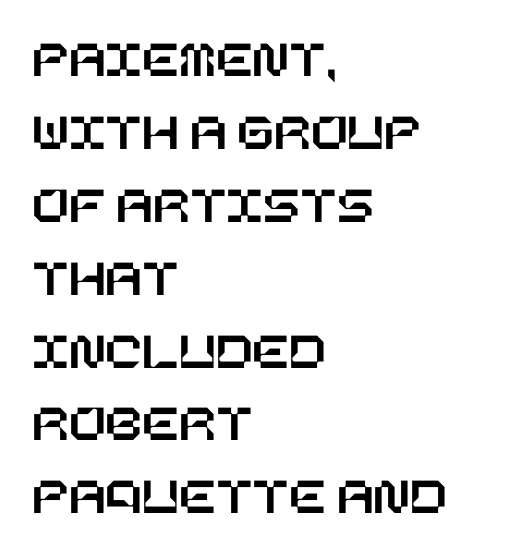
The image shows 54 px text type, upright; set left-aligned, normal line spacing (1.35x), normal letter spacing, not underlined; low stroke contrast and a large x-height.
